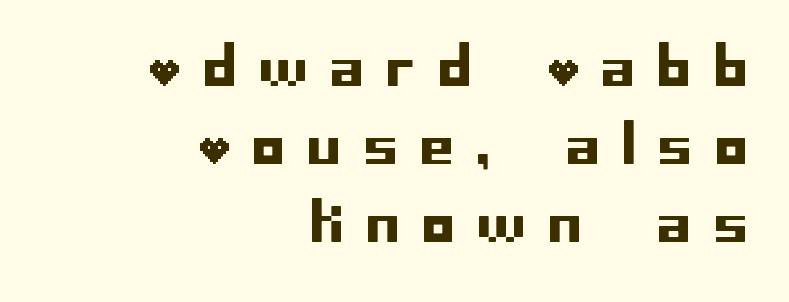
{"serif": "no", "italic": "no", "width": "normal", "stroke_contrast": "low", "x_height": "large", "underline": "no", "align": "right", "line_spacing": "normal", "line_spacing_ratio": 1.44, "letter_spacing": "wide", "letter_spacing_em": 0.42, "glyph_px": 54}
